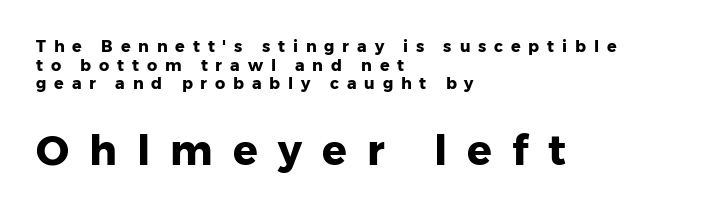
{"serif": "no", "italic": "no", "bold": "yes", "weight": "heavy", "width": "normal", "stroke_contrast": "low", "x_height": "medium", "monospaced": "no", "underline": "no", "align": "left", "line_spacing_ratio": 1.17, "letter_spacing": "wide", "letter_spacing_em": 0.49, "larger_block": "second", "size_ratio": 2.56, "glyph_px": 41}
